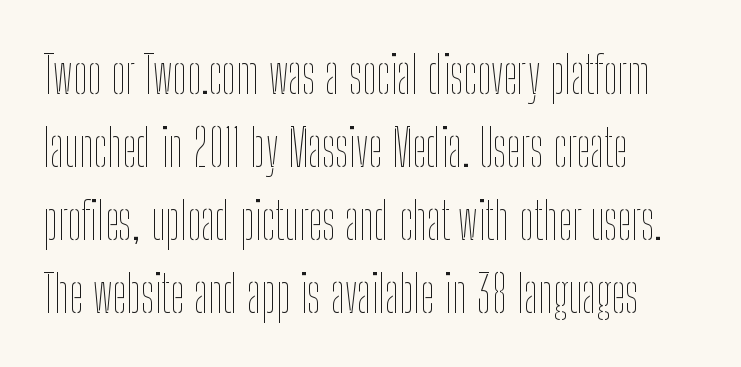
{"italic": "no", "bold": "no", "weight": "thin", "width": "condensed", "stroke_contrast": "low", "x_height": "medium", "monospaced": "no", "underline": "no", "align": "left", "line_spacing": "normal", "line_spacing_ratio": 1.43, "letter_spacing": "normal", "letter_spacing_em": 0.0, "glyph_px": 51}
